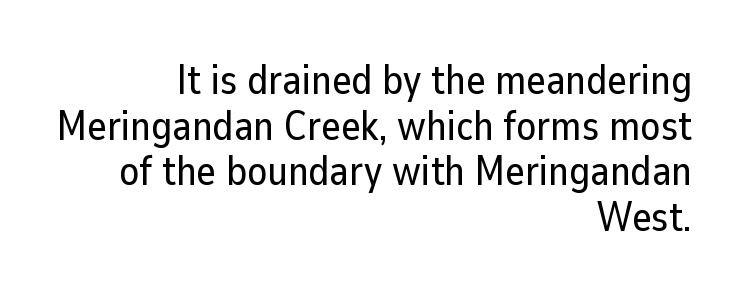
The paragraph has a hard right edge and a soft left edge. Interline gaps are noticeably narrow in this sample. Here the glyphs are tracked normally, forming tight word shapes. Nope, no serifs anywhere on these letters. In terms of posture, this sample is upright. Beneath every word, the page is bare.
